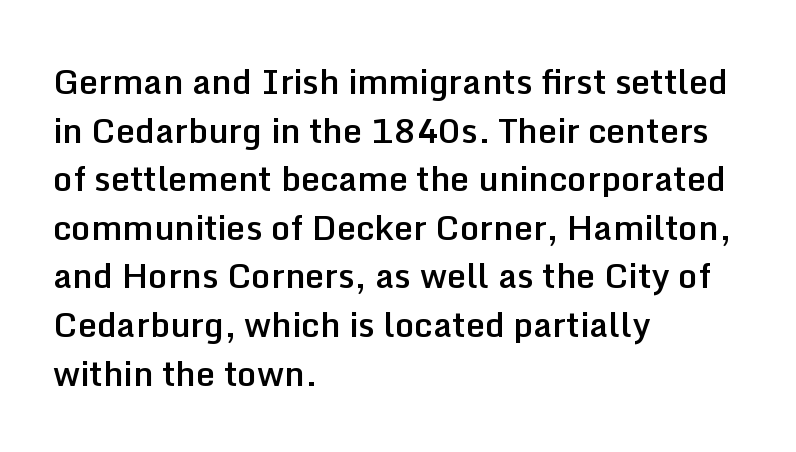
Q: Is the text bold? A: Semi-bold.
Q: Is the text italic (slanted)? A: No, it is upright.
Q: Is the typeface a serif or a sans-serif typeface? A: Sans-serif.
Q: Is the text underlined? A: No.
Q: How is the paragraph aligned? A: Left-aligned.
Q: Is the spacing between letters normal or unusually wide? A: Normal.
Q: Is the spacing between lines tight, normal or loose? A: Normal.
Q: Width (condensed, normal, or wide)? A: Normal.
Q: Stroke contrast? A: Low.
Q: x-height? A: Medium.
Q: Monospaced? A: No.
